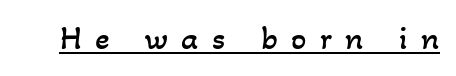
Q: Is the text bold? A: No.
Q: Is the text underlined? A: Yes.
Q: Is the spacing between letters normal or unusually wide? A: Unusually wide.
Q: Width (condensed, normal, or wide)? A: Normal.
Q: Stroke contrast? A: Low.
Q: x-height? A: Small.
Q: Monospaced? A: No.
